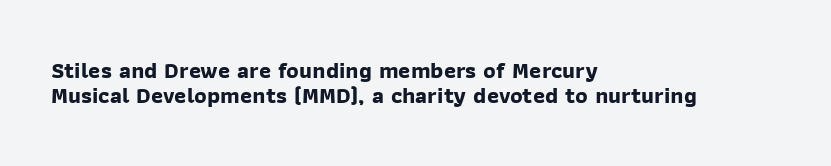
{"bold": "yes", "underline": "no", "align": "left", "line_spacing": "tight", "line_spacing_ratio": 1.1, "letter_spacing": "normal", "letter_spacing_em": 0.0, "glyph_px": 23}
